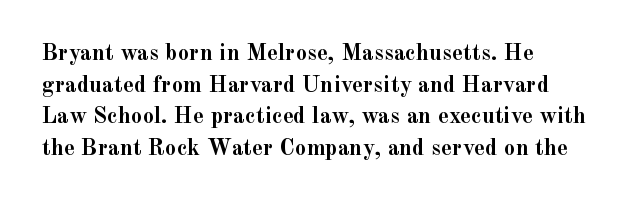
{"italic": "no", "bold": "yes", "underline": "no", "align": "left", "line_spacing": "normal", "line_spacing_ratio": 1.38, "letter_spacing": "normal", "letter_spacing_em": 0.0, "glyph_px": 23}
